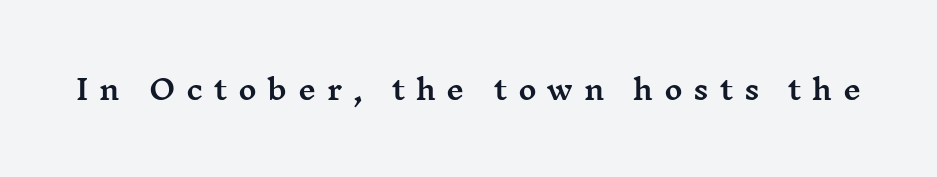
The image shows 28 px wide serif type, upright; set unusually wide letter spacing (+0.38 em), not underlined; medium stroke contrast and a medium x-height.
